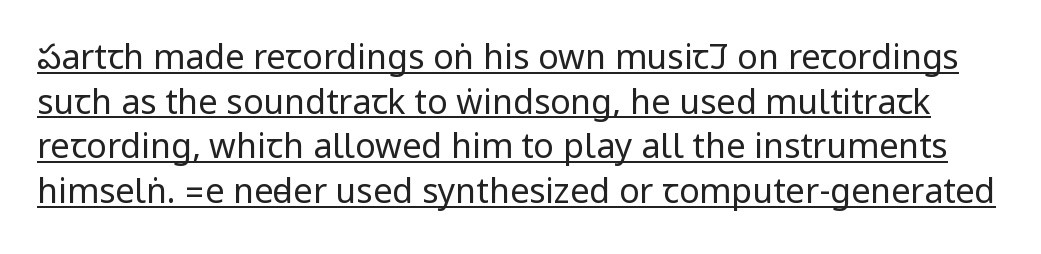
Heft: none added — not bold. Glance below the letters and you will spot a drawn line. These lines were composed using upright roman letters. This rendering employs a face without finishing strokes, i.e., a sans-serif. Leading: standard. The face used here is rendered with its standard letterfit.
